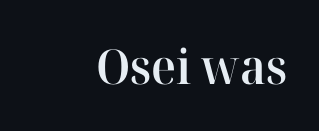
These lines are composed in type with serifs. The characters look somewhat weighty, a semibold short of true bold. Characters follow at the spacing the type designer built in. The baseline area is clear.
